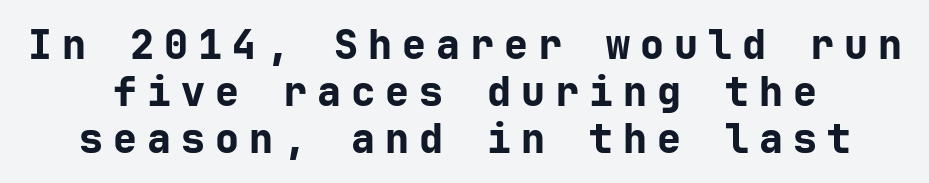
You can tell it's not italic because the verticals are truly vertical. The zone under the glyphs is completely vacant. To sum up the face: it is a sans, with no serifs. What stands out about the letter spacing? Its width — letters are far apart. A full-strength bold gives these letters their thick strokes.
